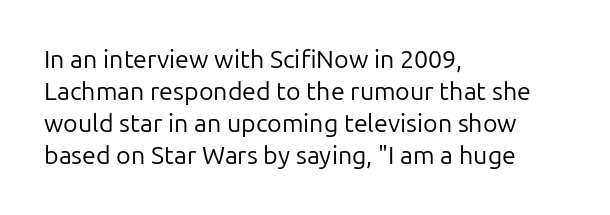
Glance below the letters and you will spot only blank space. The weight tops out at a normal text grade. Teacher's note: observe the even left margin — that is flush-left alignment. Interline gaps are of average width in this sample. In terms of posture, this sample is upright.
